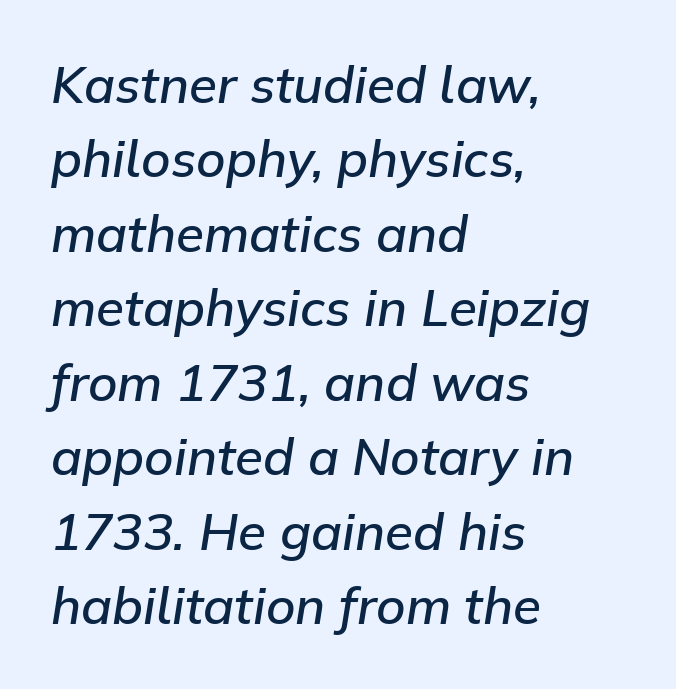
{"italic": "yes", "lean": "right", "slant_degrees": 9, "bold": "semi", "weight": "semibold", "width": "normal", "stroke_contrast": "low", "x_height": "medium", "monospaced": "no", "underline": "no", "align": "left", "line_spacing": "normal", "line_spacing_ratio": 1.46, "letter_spacing": "normal", "letter_spacing_em": 0.0, "glyph_px": 51}
